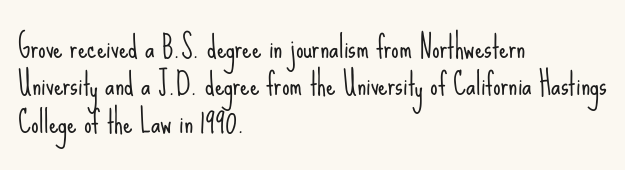
{"serif": "no", "italic": "no", "bold": "no", "weight": "light", "width": "condensed", "stroke_contrast": "low", "x_height": "small", "monospaced": "no", "underline": "no", "align": "left", "line_spacing": "normal", "line_spacing_ratio": 1.25, "letter_spacing": "normal", "letter_spacing_em": 0.0, "glyph_px": 30}
